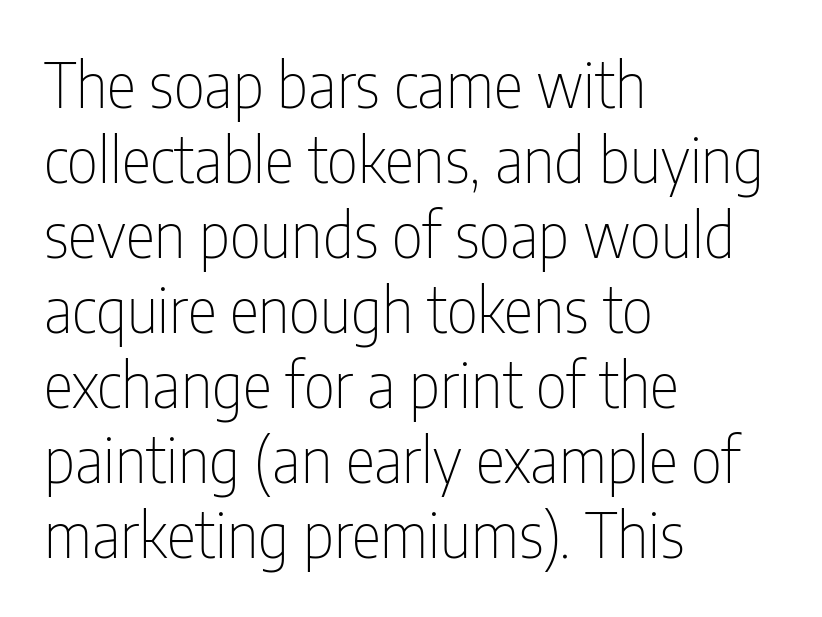
Q: Is the text bold? A: No.
Q: Is the text italic (slanted)? A: No, it is upright.
Q: Is the typeface a serif or a sans-serif typeface? A: Sans-serif.
Q: Is the text underlined? A: No.
Q: How is the paragraph aligned? A: Left-aligned.
Q: Is the spacing between letters normal or unusually wide? A: Normal.
Q: Width (condensed, normal, or wide)? A: Condensed.
Q: Stroke contrast? A: Low.
Q: x-height? A: Medium.
Q: Monospaced? A: No.
